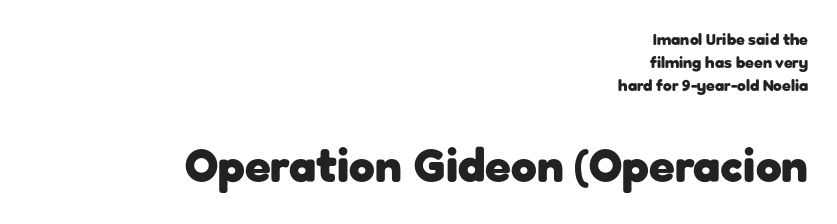
{"serif": "no", "italic": "no", "bold": "yes", "weight": "heavy", "width": "normal", "stroke_contrast": "low", "x_height": "medium", "monospaced": "no", "underline": "no", "align": "right", "line_spacing": "normal", "line_spacing_ratio": 1.45, "letter_spacing": "normal", "letter_spacing_em": 0.0, "larger_block": "second", "size_ratio": 2.94, "glyph_px": 47}
